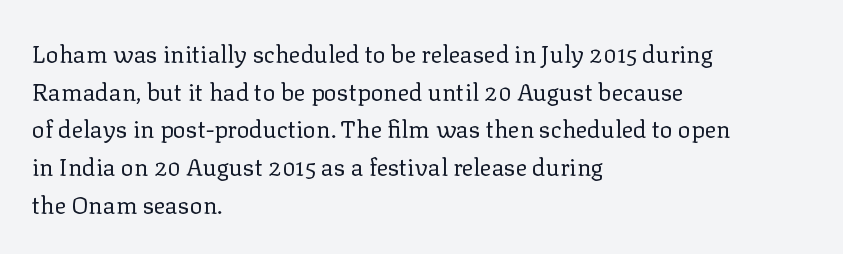
The image shows 24 px text type, upright; set left-aligned, normal line spacing (1.57x), normal letter spacing, not underlined.
